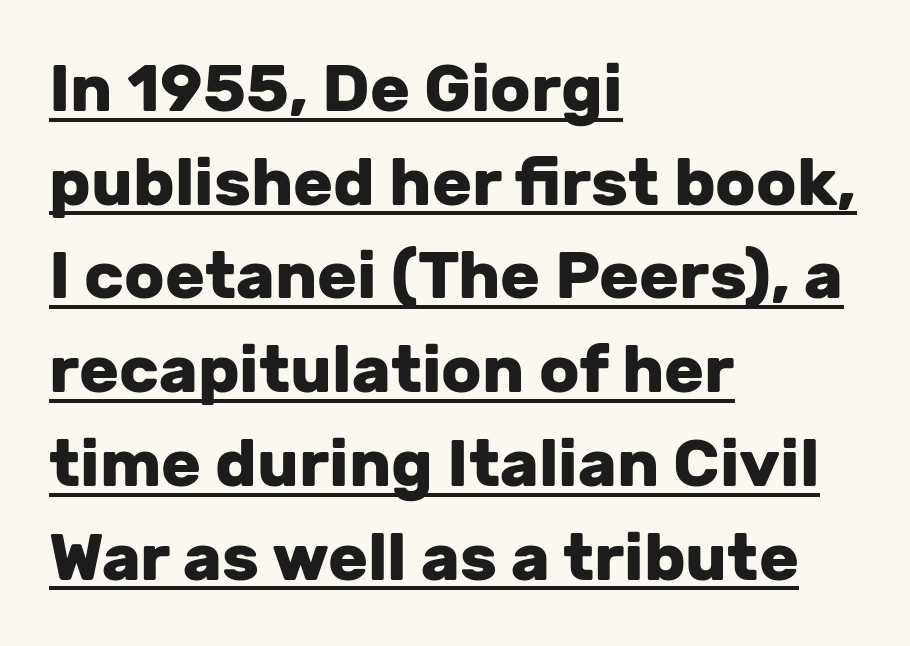
The image shows 66 px heavy sans-serif type, upright; set left-aligned, normal line spacing (1.42x), normal letter spacing, underlined; low stroke contrast and a medium x-height.
